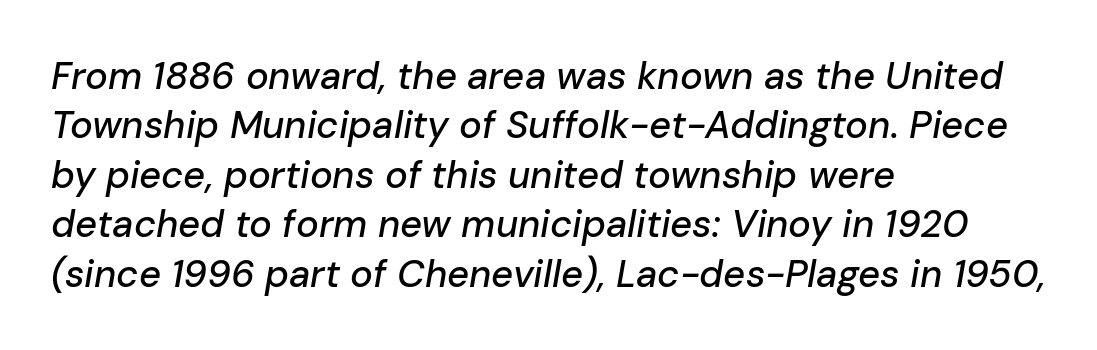
Q: Is the text italic (slanted)? A: Yes, it leans right by about 10 degrees.
Q: Is the text underlined? A: No.
Q: How is the paragraph aligned? A: Left-aligned.
Q: Is the spacing between letters normal or unusually wide? A: Normal.
Q: Is the spacing between lines tight, normal or loose? A: Normal.
Q: Width (condensed, normal, or wide)? A: Normal.
Q: Stroke contrast? A: Low.
Q: x-height? A: Medium.
Q: Monospaced? A: No.
